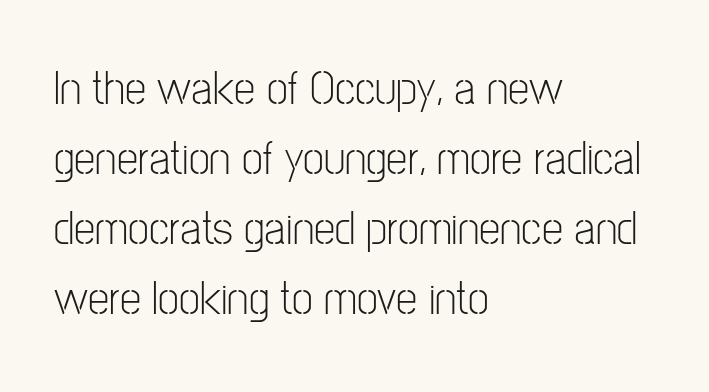
The image shows 48 px light, condensed sans-serif type, upright; set left-aligned, normal line spacing (1.46x), normal letter spacing, not underlined; low stroke contrast and a medium x-height.
